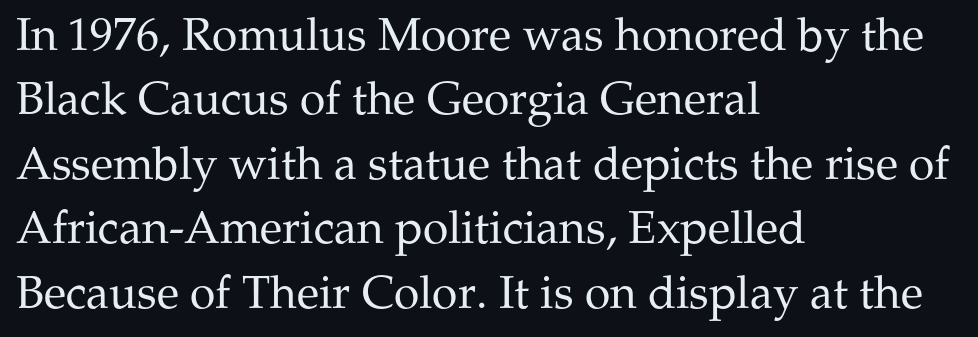
The type family on display is of the serif kind. Clear beneath every line of the passage. Words appear dense and cohesive because spacing is normal. On a weight scale, this lands at 450 or below.
